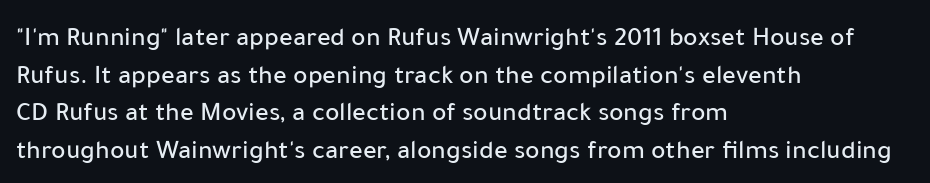
Q: Is the text italic (slanted)? A: No, it is upright.
Q: Is the text underlined? A: No.
Q: How is the paragraph aligned? A: Left-aligned.
Q: Is the spacing between letters normal or unusually wide? A: Normal.
Q: Is the spacing between lines tight, normal or loose? A: Normal.
